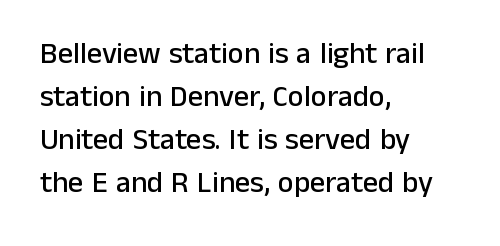
Q: Is the text italic (slanted)? A: No, it is upright.
Q: Is the typeface a serif or a sans-serif typeface? A: Sans-serif.
Q: Is the text underlined? A: No.
Q: How is the paragraph aligned? A: Left-aligned.
Q: Is the spacing between letters normal or unusually wide? A: Normal.
Q: Is the spacing between lines tight, normal or loose? A: Normal.
Q: Width (condensed, normal, or wide)? A: Normal.
Q: Stroke contrast? A: Low.
Q: x-height? A: Medium.
Q: Monospaced? A: No.
